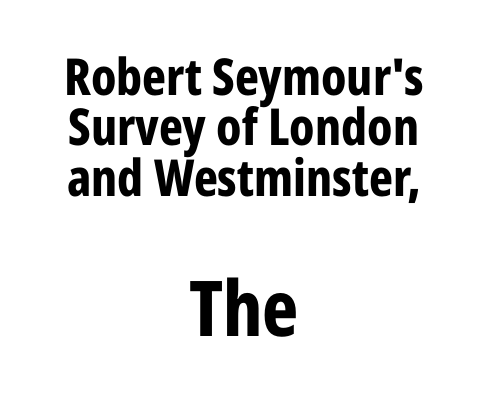
Words float on clear page, feet unadorned. Reading top to bottom, the characters get bigger at the block break. Here the designer chose a conventional face with non-uniform glyph widths. The rendering shows plain stroke endings on the letterforms — a sans-serif design. Regarding leading, the lines here are crowded together.
